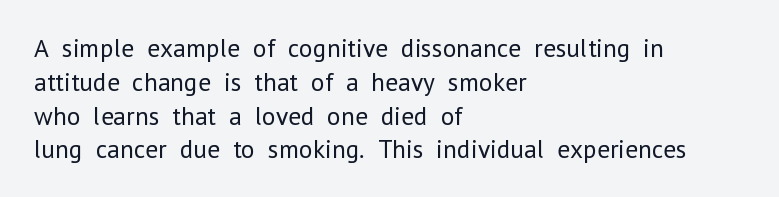
The image shows 26 px text type, upright; set left-aligned, normal line spacing (1.3x), normal letter spacing, not underlined.
